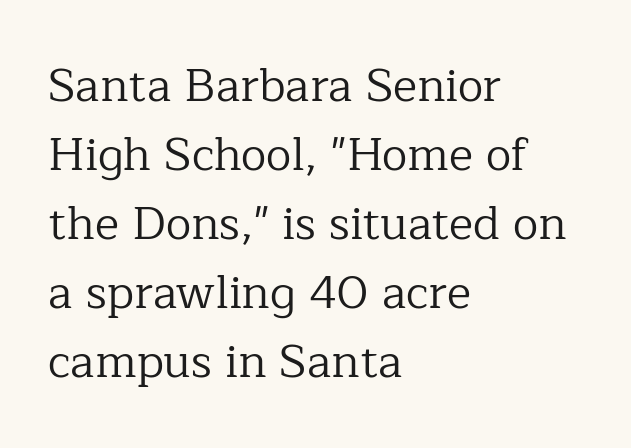
Q: Is the text bold? A: No.
Q: Is the text italic (slanted)? A: No, it is upright.
Q: Is the typeface a serif or a sans-serif typeface? A: Serif.
Q: Is the text underlined? A: No.
Q: How is the paragraph aligned? A: Left-aligned.
Q: Is the spacing between letters normal or unusually wide? A: Normal.
Q: Is the spacing between lines tight, normal or loose? A: Normal.
Q: Width (condensed, normal, or wide)? A: Normal.
Q: Stroke contrast? A: Low.
Q: x-height? A: Medium.
Q: Monospaced? A: No.
